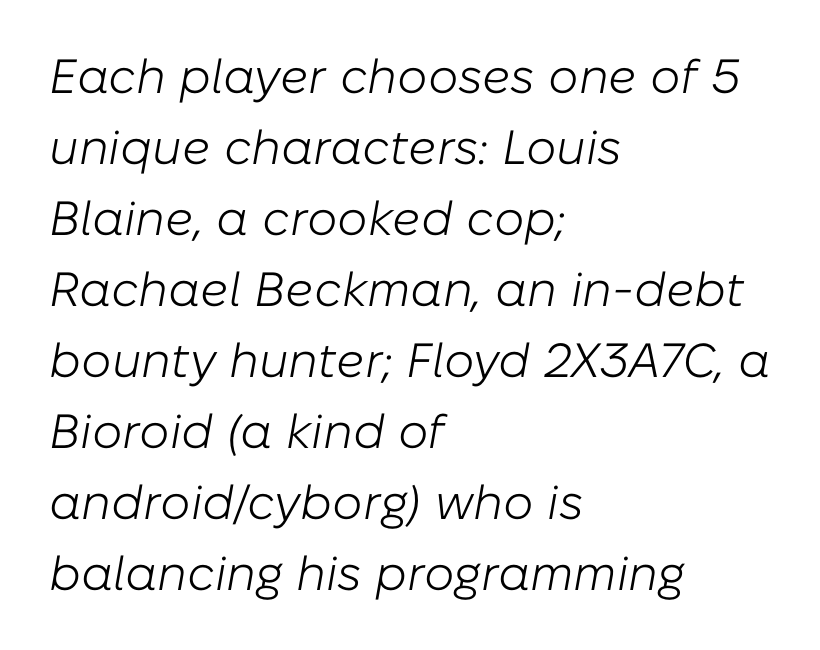
{"italic": "yes", "lean": "right", "slant_degrees": 10, "bold": "no", "weight": "light", "width": "normal", "stroke_contrast": "low", "x_height": "medium", "monospaced": "no", "underline": "no", "align": "left", "line_spacing": "normal", "line_spacing_ratio": 1.48, "letter_spacing": "normal", "letter_spacing_em": 0.0, "glyph_px": 48}
